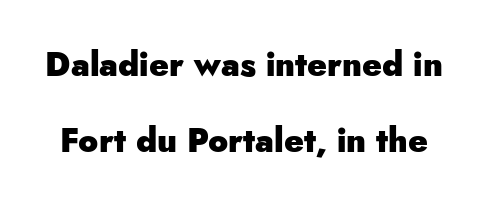
The image shows 33 px heavy sans-serif type, upright; set loose line spacing (2.31x), normal letter spacing, not underlined; low stroke contrast and a small x-height.
